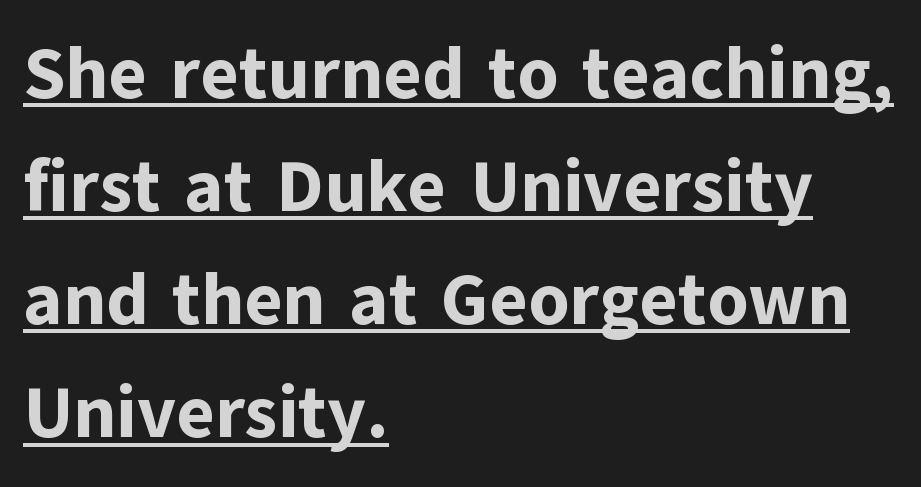
Honestly, the letter spacing is just normal — you wouldn't notice it. The letters are bold, with thick, heavy strokes. Quick note: underline on. Ordinary non-slanted type is in use.
